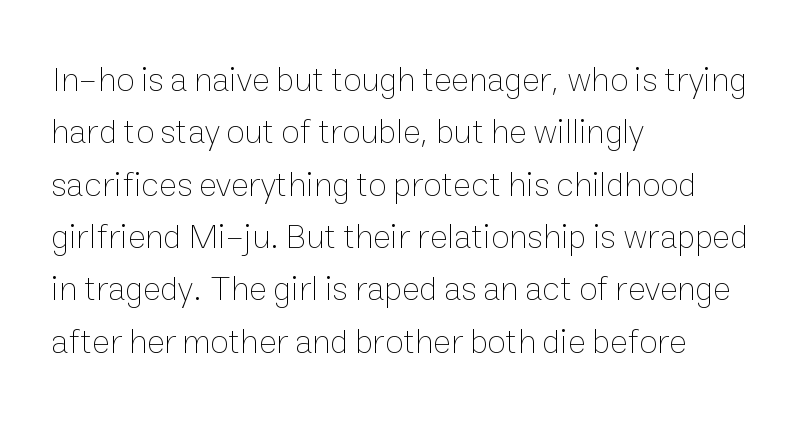
The image shows 34 px thin type, upright; set left-aligned, normal line spacing (1.54x), normal letter spacing, not underlined; low stroke contrast and a medium x-height.
